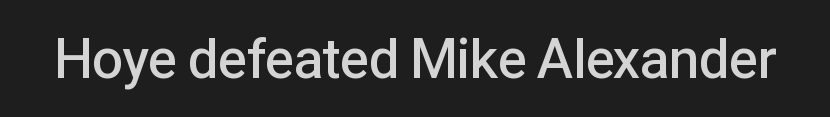
{"serif": "no", "italic": "no", "bold": "semi", "weight": "semibold", "width": "normal", "stroke_contrast": "low", "x_height": "medium", "monospaced": "no", "underline": "no", "letter_spacing": "normal", "letter_spacing_em": 0.0, "glyph_px": 55}
